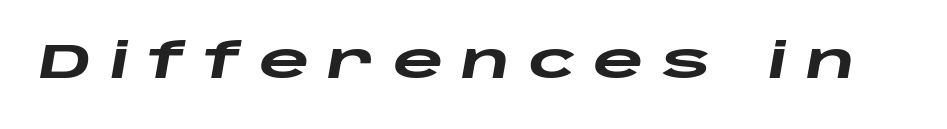
The image shows 49 px heavy, wide type, italic (leaning right); set unusually wide letter spacing (+0.36 em), not underlined; low stroke contrast and a large x-height.
